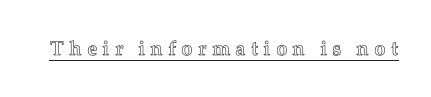
{"italic": "no", "underline": "yes", "letter_spacing": "wide", "letter_spacing_em": 0.27, "glyph_px": 20}
